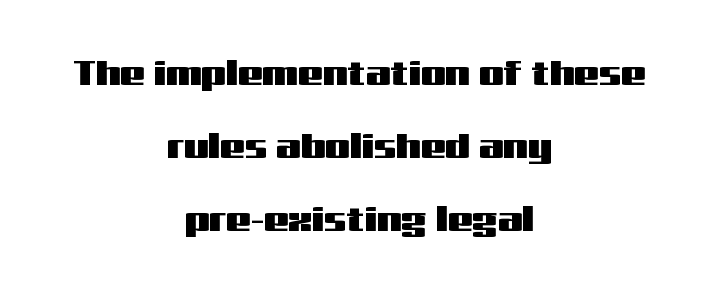
Descender tails drop into unmarked territory. Typographically, this falls in the sans-serif category. Do the letters lean? They stand straight. The lines are quadded center.
